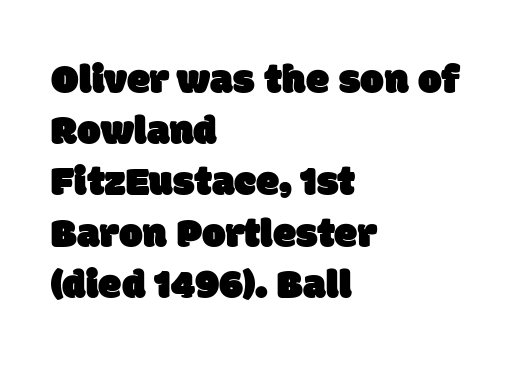
The image shows 42 px sans-serif type; set left-aligned, line spacing 1.22x, normal letter spacing, not underlined; low stroke contrast and a large x-height.
